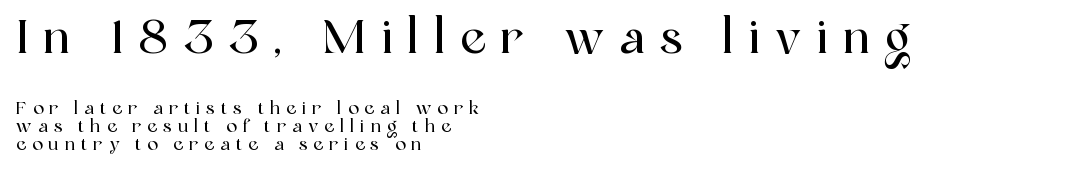
{"serif": "yes", "italic": "no", "width": "normal", "x_height": "medium", "monospaced": "no", "underline": "no", "align": "left", "line_spacing": "tight", "line_spacing_ratio": 1.0, "letter_spacing": "wide", "letter_spacing_em": 0.32, "larger_block": "first", "size_ratio": 2.56, "glyph_px": 46}
